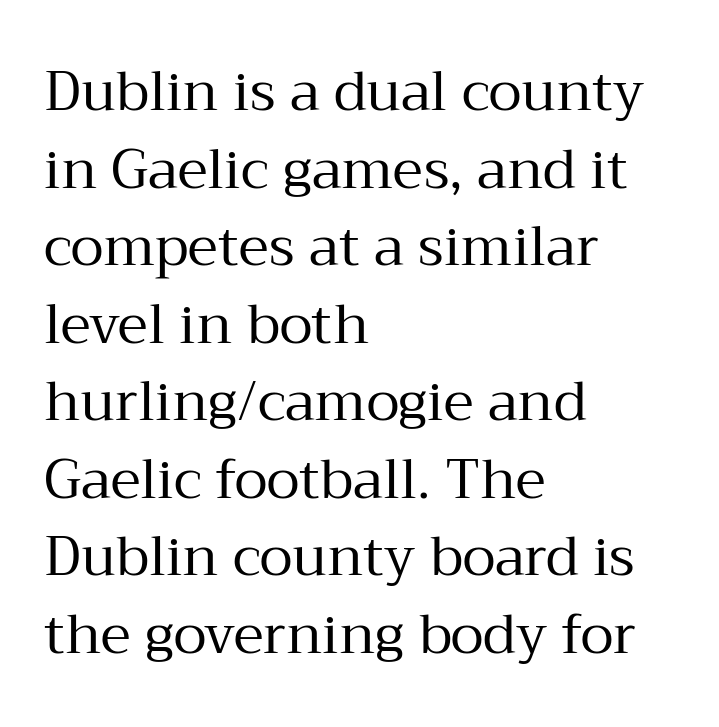
Every stem runs plumb, perpendicular to the baseline. Are there feet on the stems? There are — it's a serif. The rendering uses natural spacing where letterforms have individual widths. Each line starts at the same left margin while the right side varies.
